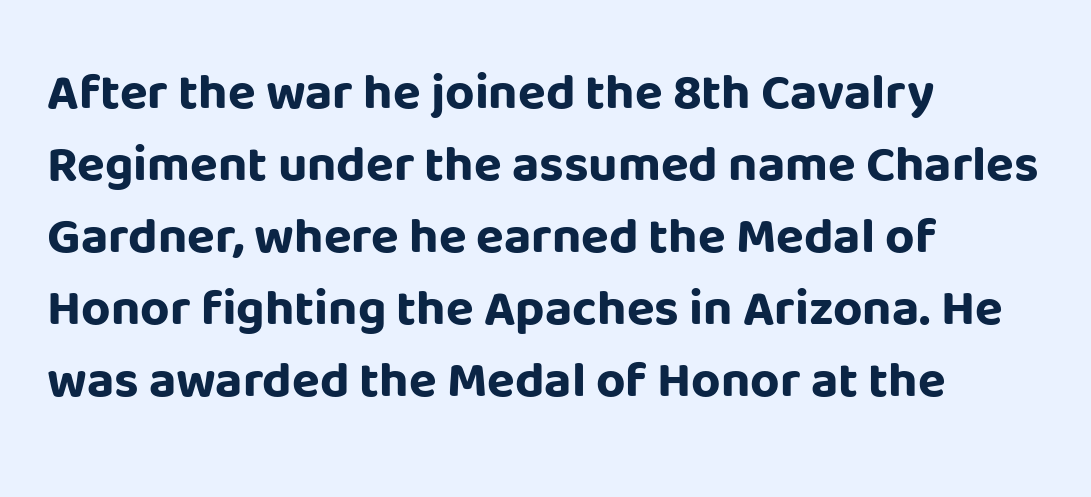
Q: Is the text bold? A: Yes.
Q: Is the text italic (slanted)? A: No, it is upright.
Q: Is the typeface a serif or a sans-serif typeface? A: Sans-serif.
Q: Is the text underlined? A: No.
Q: How is the paragraph aligned? A: Left-aligned.
Q: Is the spacing between letters normal or unusually wide? A: Normal.
Q: Is the spacing between lines tight, normal or loose? A: Normal.
Q: Width (condensed, normal, or wide)? A: Normal.
Q: Stroke contrast? A: Low.
Q: x-height? A: Large.
Q: Monospaced? A: No.
